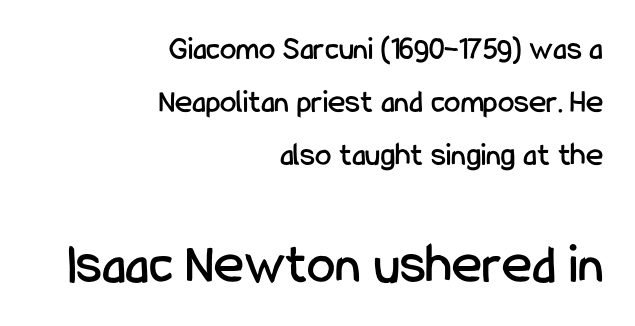
Q: Is the text italic (slanted)? A: No, it is upright.
Q: Is the typeface a serif or a sans-serif typeface? A: Sans-serif.
Q: Is the text underlined? A: No.
Q: How is the paragraph aligned? A: Right-aligned.
Q: Is the spacing between letters normal or unusually wide? A: Normal.
Q: Is the spacing between lines tight, normal or loose? A: Normal.
Q: Which block of text is set in a larger size, the first (top) or the second (bottom)? A: The second (bottom) one.
Q: Width (condensed, normal, or wide)? A: Condensed.
Q: Stroke contrast? A: Low.
Q: x-height? A: Medium.
Q: Monospaced? A: No.
